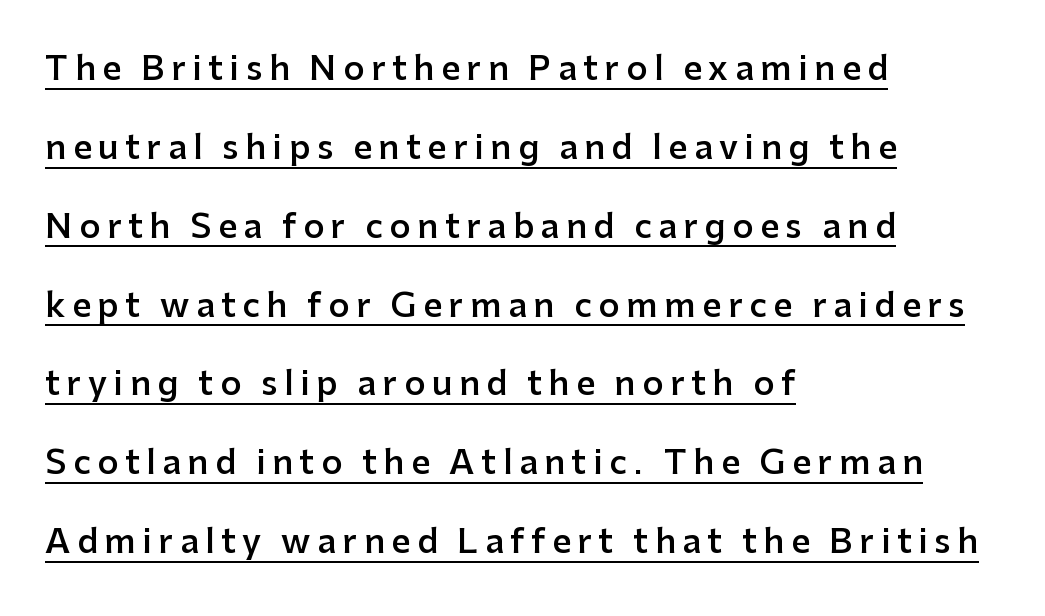
{"serif": "no", "italic": "no", "bold": "semi", "weight": "semibold", "width": "normal", "stroke_contrast": "low", "x_height": "medium", "monospaced": "no", "underline": "yes", "align": "left", "line_spacing": "loose", "line_spacing_ratio": 2.39, "letter_spacing": "wide", "letter_spacing_em": 0.2, "glyph_px": 33}
